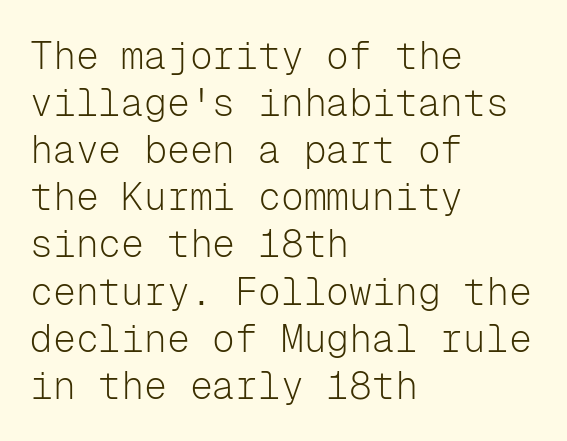
{"serif": "no", "italic": "no", "bold": "no", "weight": "light", "width": "normal", "stroke_contrast": "low", "x_height": "medium", "monospaced": "yes", "underline": "no", "align": "left", "line_spacing_ratio": 1.24, "letter_spacing": "normal", "letter_spacing_em": 0.0, "glyph_px": 38}
